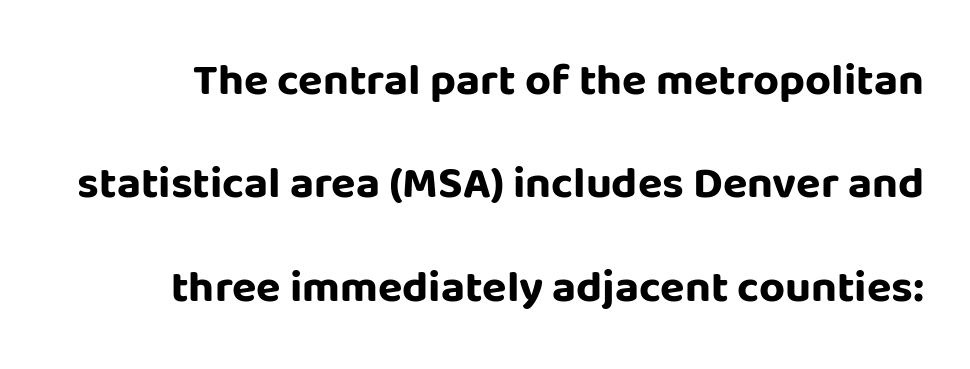
Q: Is the text bold? A: Yes.
Q: Is the text italic (slanted)? A: No, it is upright.
Q: Is the typeface a serif or a sans-serif typeface? A: Sans-serif.
Q: Is the text underlined? A: No.
Q: Is the spacing between letters normal or unusually wide? A: Normal.
Q: Is the spacing between lines tight, normal or loose? A: Loose.
Q: Width (condensed, normal, or wide)? A: Normal.
Q: Stroke contrast? A: Low.
Q: x-height? A: Large.
Q: Monospaced? A: No.
